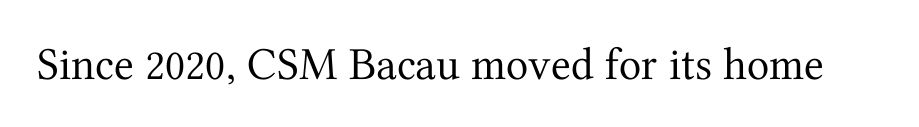
The image shows 46 px regular-weight serif type, upright; set normal letter spacing, not underlined; medium stroke contrast and a medium x-height.
